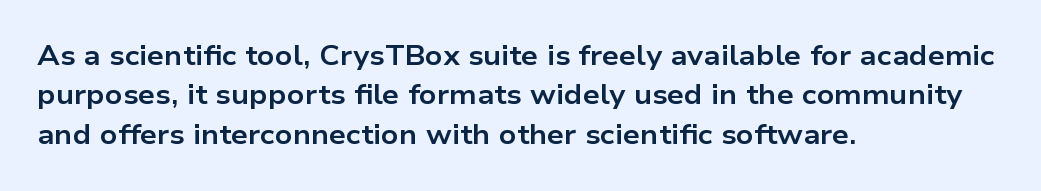
The image shows 27 px bold type, upright; set left-aligned, normal line spacing (1.46x), normal letter spacing, not underlined.
